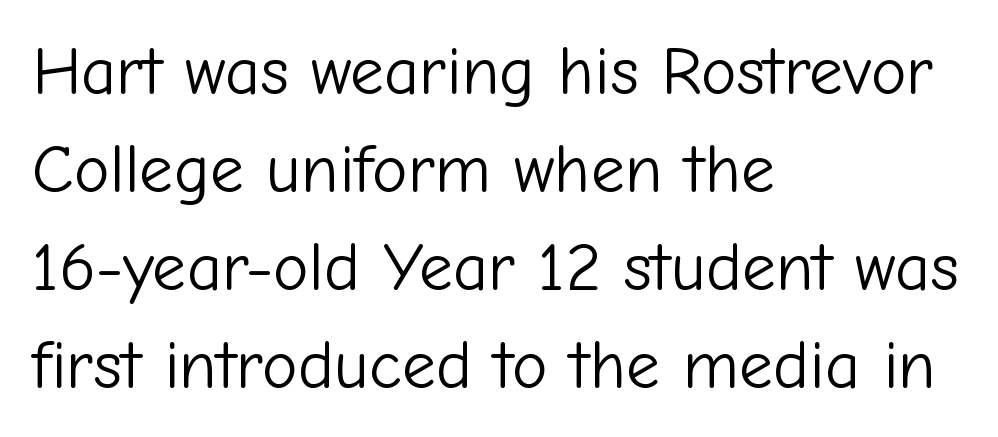
Q: Is the text bold? A: No.
Q: Is the text italic (slanted)? A: No, it is upright.
Q: Is the typeface a serif or a sans-serif typeface? A: Sans-serif.
Q: Is the text underlined? A: No.
Q: How is the paragraph aligned? A: Left-aligned.
Q: Is the spacing between letters normal or unusually wide? A: Normal.
Q: Is the spacing between lines tight, normal or loose? A: Normal.
Q: Width (condensed, normal, or wide)? A: Normal.
Q: Stroke contrast? A: Low.
Q: x-height? A: Medium.
Q: Monospaced? A: No.
